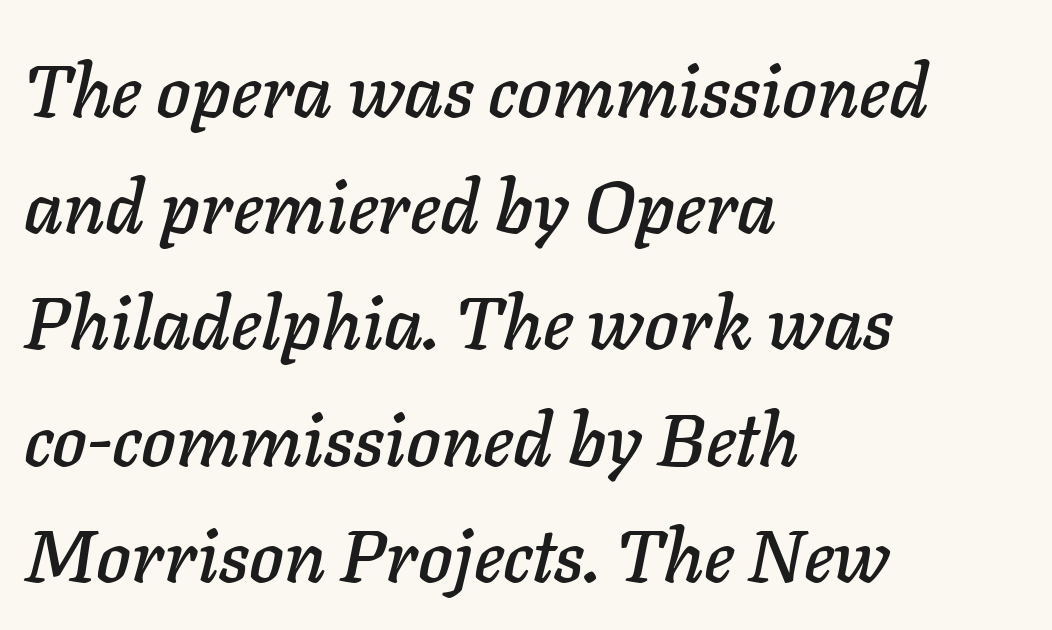
The image shows 74 px text type, italic (leaning right); set left-aligned, normal line spacing (1.57x), normal letter spacing, not underlined; low stroke contrast and a medium x-height.
